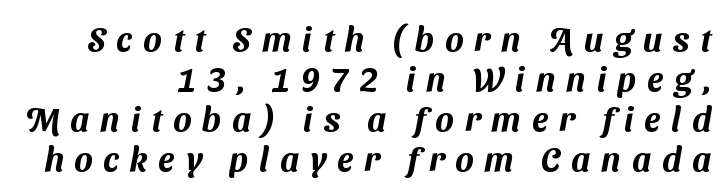
The image shows 34 px sans-serif type; set right-aligned, line spacing 1.18x, unusually wide letter spacing (+0.32 em), not underlined; medium stroke contrast and a medium x-height.
